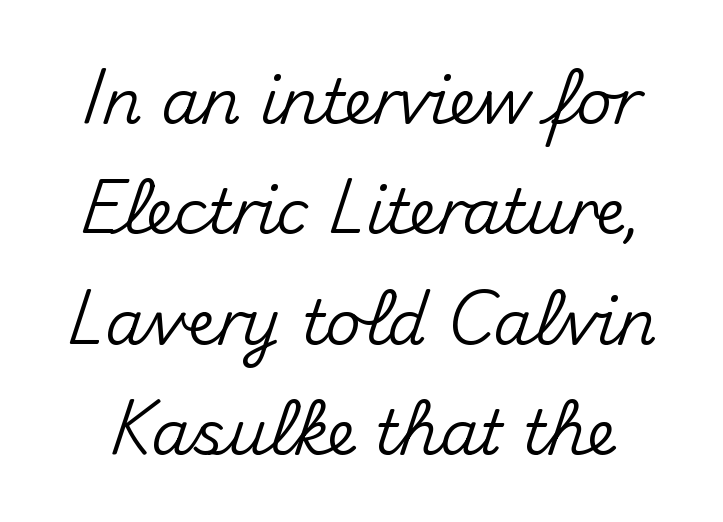
Tracking here is standard; glyphs follow each other at the usual distance. Type style note: lacks serifs. The area under the type is left untouched. These lines are rendered in a variable-pitch font.
